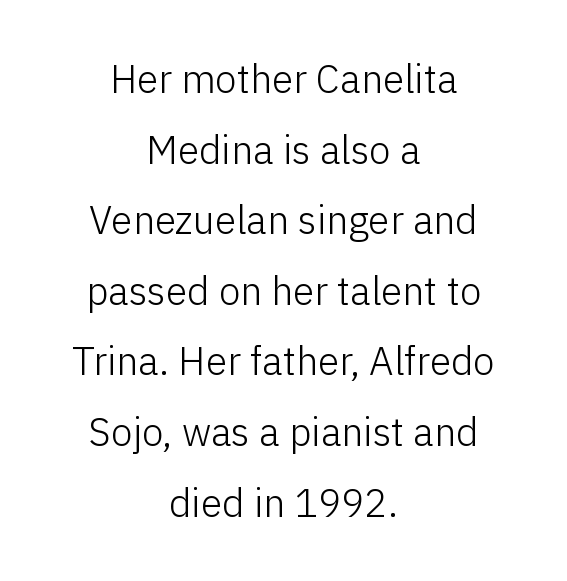
Q: Is the text bold? A: No.
Q: Is the text italic (slanted)? A: No, it is upright.
Q: Is the typeface a serif or a sans-serif typeface? A: Sans-serif.
Q: Is the text underlined? A: No.
Q: How is the paragraph aligned? A: Centered.
Q: Is the spacing between letters normal or unusually wide? A: Normal.
Q: Width (condensed, normal, or wide)? A: Normal.
Q: Stroke contrast? A: Low.
Q: x-height? A: Medium.
Q: Monospaced? A: No.
